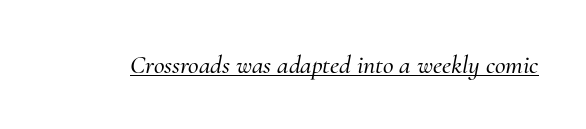
Q: Is the text italic (slanted)? A: Yes, it leans right by about 10 degrees.
Q: Is the text underlined? A: Yes.
Q: Is the spacing between letters normal or unusually wide? A: Normal.
